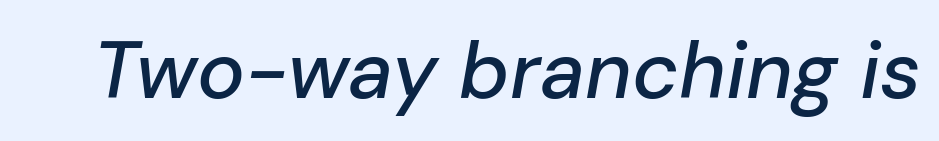
Q: Is the text italic (slanted)? A: Yes, it leans right by about 10 degrees.
Q: Is the text underlined? A: No.
Q: Is the spacing between letters normal or unusually wide? A: Normal.
Q: Width (condensed, normal, or wide)? A: Normal.
Q: Stroke contrast? A: Low.
Q: x-height? A: Medium.
Q: Monospaced? A: No.
